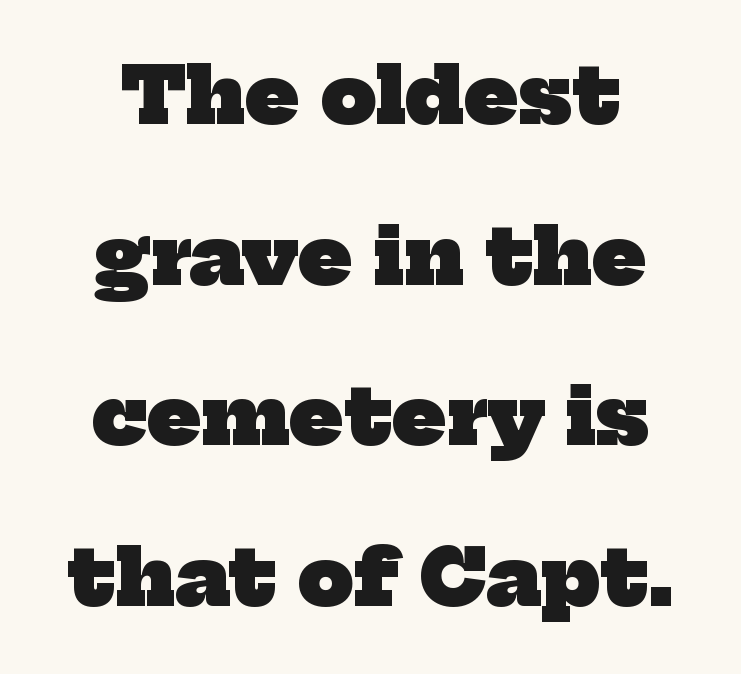
Look at the tracking — it's just the regular setting, nothing added. These lines stand farther apart than default settings would place them. Does the type have serifs? Yes, each stem ends in a small foot. Each letter keeps its own natural width here, so spacing adapts to shape. The space directly below the letters is spotless. This is heavy type, rendered in bold.
